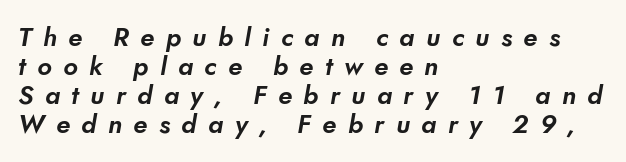
A clean baseline with only descenders dipping below it. Compared with a centered layout, this one pins lines to the left instead. Substantial extra tracking has been applied to these lines. Line spacing here is tight.
